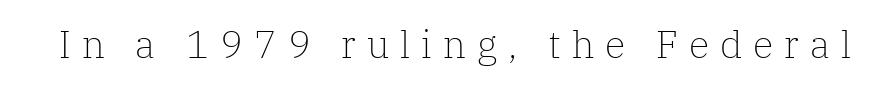
The image shows 38 px light serif type, upright; set unusually wide letter spacing (+0.29 em), not underlined; low stroke contrast and a medium x-height.
